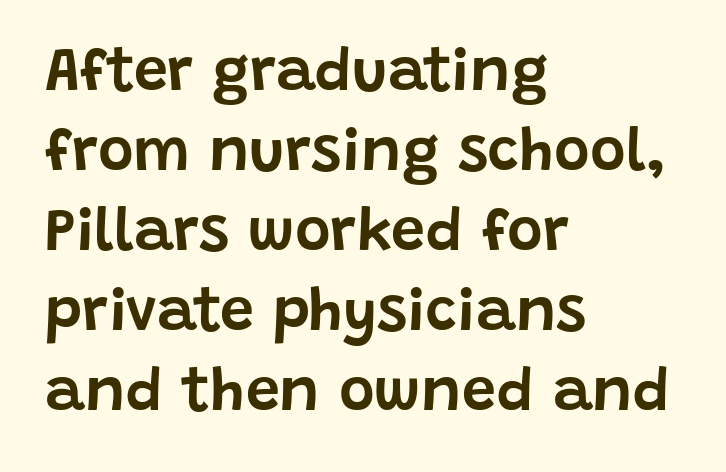
These lines stack with their left ends in a neat column. The face used here is rendered with its standard letterfit. The rendering shows plain stroke endings on the letterforms — a sans-serif design. Rendered with straight, roman letterforms. Descenders are the only things crossing below the line.
